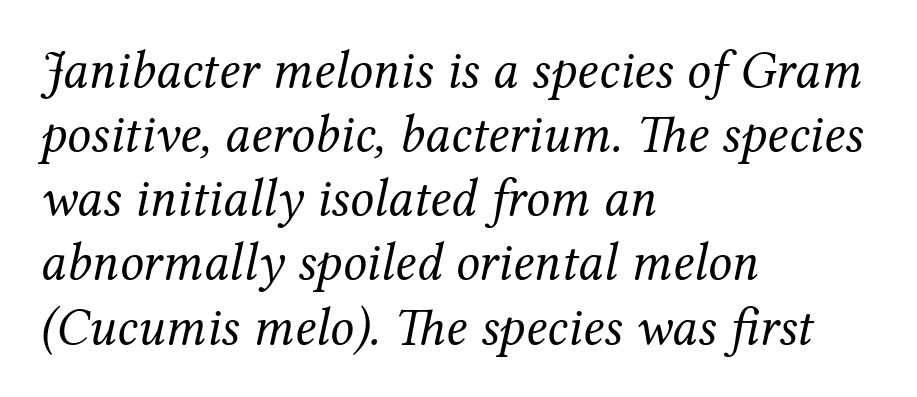
Q: Is the text bold? A: No.
Q: Is the text italic (slanted)? A: Yes, it leans right by about 12 degrees.
Q: Is the typeface a serif or a sans-serif typeface? A: Serif.
Q: Is the text underlined? A: No.
Q: How is the paragraph aligned? A: Left-aligned.
Q: Is the spacing between letters normal or unusually wide? A: Normal.
Q: Width (condensed, normal, or wide)? A: Normal.
Q: Stroke contrast? A: Medium.
Q: x-height? A: Medium.
Q: Monospaced? A: No.
